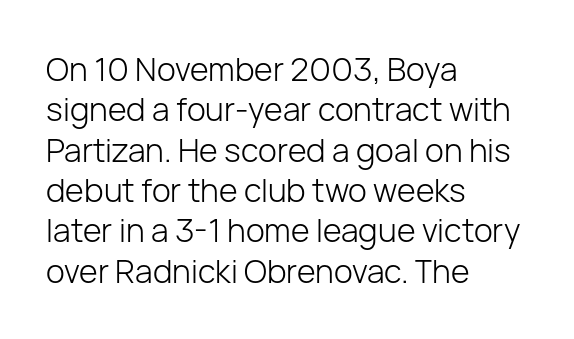
A typesetter would mark this as roman, not italic. The rendering uses natural spacing where letterforms have individual widths. The space beneath each line is pristine and unruled. This rendering employs a face without finishing strokes, i.e., a sans-serif. Compared with typical body copy, the letter spacing here is the same.
